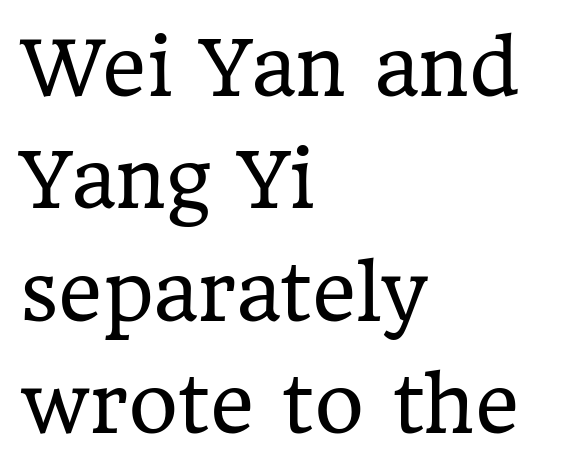
Normally led — the rows are evenly, conventionally spaced. The typography opts for an upright posture over an oblique one. Beneath every word, the page is bare. Heft: none added — not bold. This sample has the flowing, uneven cadence of proportional lettering. Spacing between characters is what you'd get straight out of the box.
